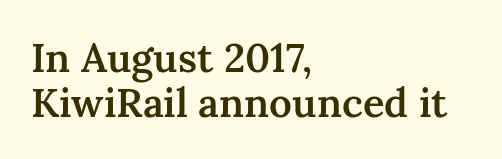
This is the in-between weight designers call semibold or demi. The rendering shows small feet on the letterforms — a serif design. Quick note: not italic, upright. Varying glyph widths throughout — classic text-font behaviour. Look at the tracking — it's just the regular setting, nothing added.
